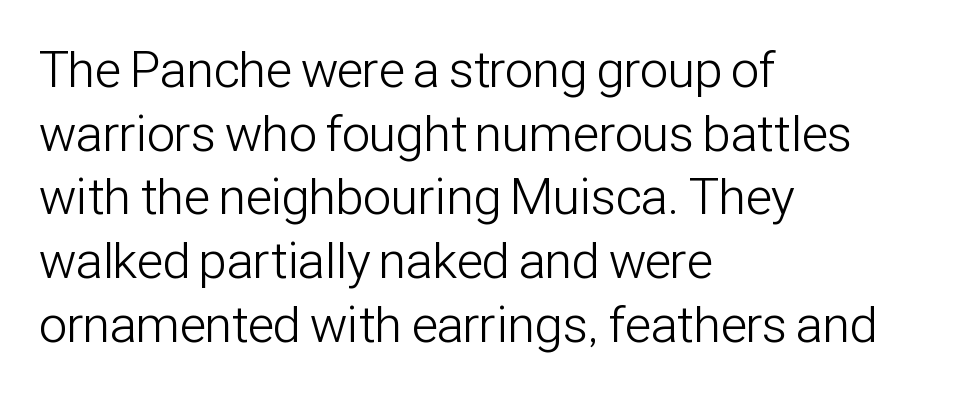
{"serif": "no", "italic": "no", "bold": "no", "weight": "light", "width": "condensed", "stroke_contrast": "low", "x_height": "medium", "monospaced": "no", "underline": "no", "align": "left", "line_spacing": "normal", "line_spacing_ratio": 1.25, "letter_spacing": "normal", "letter_spacing_em": 0.0, "glyph_px": 51}
